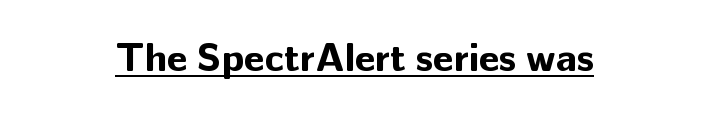
The image shows 40 px bold sans-serif type, upright; set normal letter spacing, underlined; low stroke contrast and a medium x-height.
